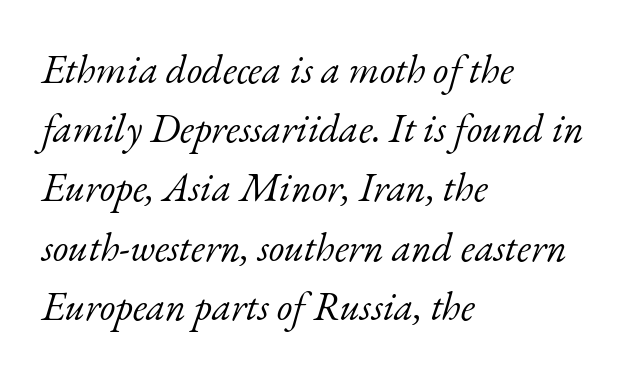
Compared with ordinary roman type, these characters are visibly tilted. Stroke mass is kept to a normal reading level or below. A typesetter would call this zero additional tracking. Note: serifs present on the glyphs. Every row of glyphs begins at an identical x-position on the left. Beneath every word, the page is bare.
